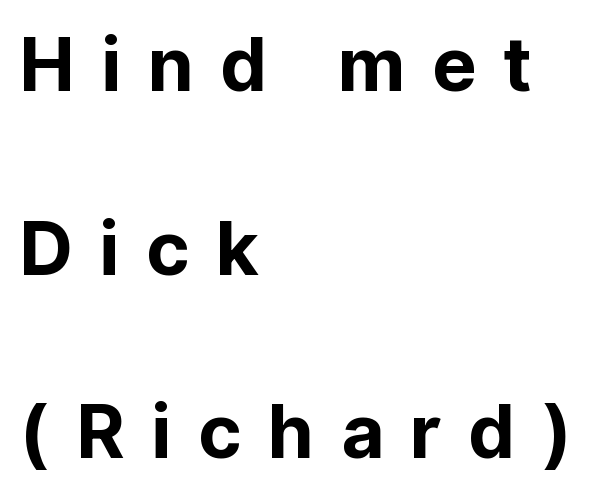
{"serif": "no", "italic": "no", "bold": "yes", "weight": "bold", "width": "normal", "stroke_contrast": "low", "x_height": "medium", "monospaced": "no", "underline": "no", "align": "left", "line_spacing": "loose", "line_spacing_ratio": 2.48, "letter_spacing": "wide", "letter_spacing_em": 0.36, "glyph_px": 74}
